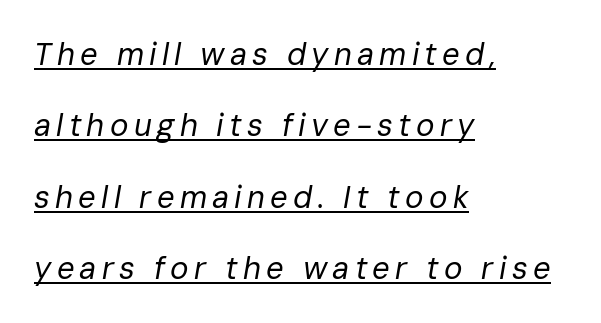
The image shows 31 px regular-weight type, italic (leaning right); set left-aligned, loose line spacing (2.3x), underlined; low stroke contrast and a medium x-height.
